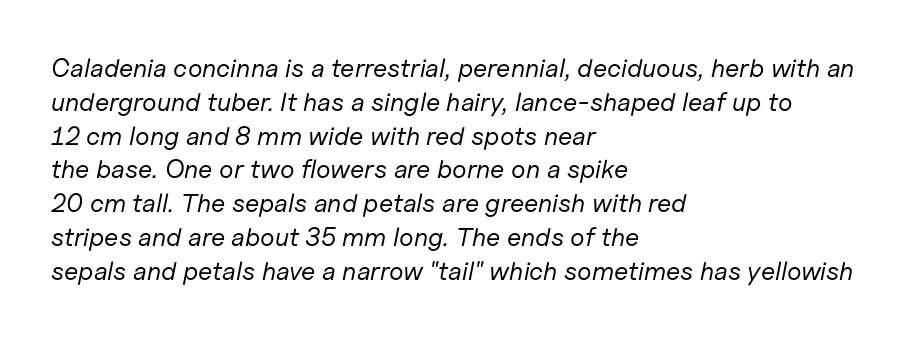
Caption: standard tracking, unaltered. Which margin do the lines hug? The left one — the right edge is uneven. Reading down the column, the eye jumps a familiar distance to each next line. Nothing heavy about these letters — not bold at all. Anything drawn beneath the words? Only blank space. The letters are slanted; this is an italic face.
